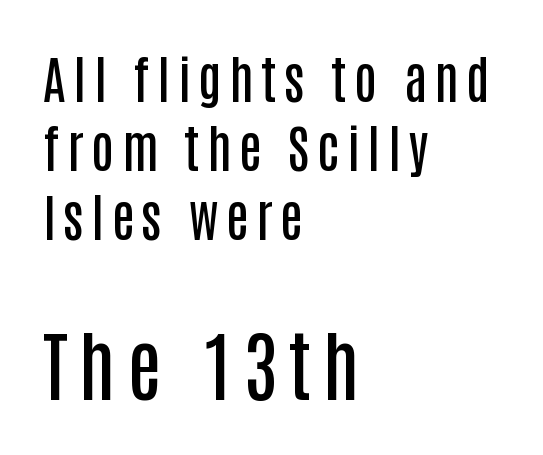
Q: Is the text bold? A: Semi-bold.
Q: Is the text italic (slanted)? A: No, it is upright.
Q: Is the typeface a serif or a sans-serif typeface? A: Sans-serif.
Q: Is the text underlined? A: No.
Q: How is the paragraph aligned? A: Left-aligned.
Q: Is the spacing between lines tight, normal or loose? A: Normal.
Q: Which block of text is set in a larger size, the first (top) or the second (bottom)? A: The second (bottom) one.
Q: Width (condensed, normal, or wide)? A: Condensed.
Q: Stroke contrast? A: Low.
Q: x-height? A: Large.
Q: Monospaced? A: No.
